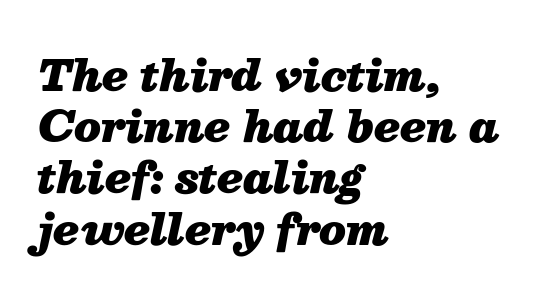
Q: Is the text bold? A: Yes.
Q: Is the text italic (slanted)? A: Yes, it leans right by about 13 degrees.
Q: Is the text underlined? A: No.
Q: How is the paragraph aligned? A: Left-aligned.
Q: Is the spacing between letters normal or unusually wide? A: Normal.
Q: Width (condensed, normal, or wide)? A: Normal.
Q: Stroke contrast? A: Medium.
Q: x-height? A: Medium.
Q: Monospaced? A: No.
